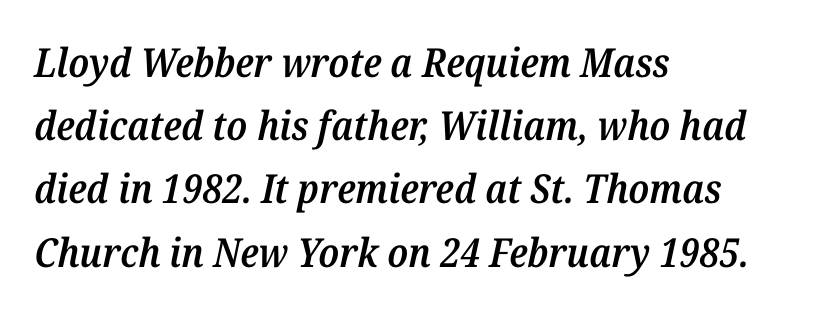
{"serif": "yes", "italic": "yes", "lean": "right", "slant_degrees": 12, "bold": "semi", "weight": "semibold", "width": "normal", "stroke_contrast": "medium", "x_height": "medium", "monospaced": "no", "underline": "no", "align": "left", "line_spacing": "normal", "line_spacing_ratio": 1.58, "letter_spacing": "normal", "letter_spacing_em": 0.0, "glyph_px": 40}
